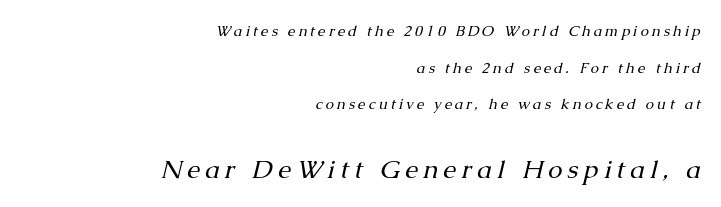
Q: Is the text bold? A: No.
Q: Is the text italic (slanted)? A: Yes, it leans right by about 13 degrees.
Q: Is the text underlined? A: No.
Q: How is the paragraph aligned? A: Right-aligned.
Q: Is the spacing between letters normal or unusually wide? A: Unusually wide.
Q: Is the spacing between lines tight, normal or loose? A: Loose.
Q: Which block of text is set in a larger size, the first (top) or the second (bottom)? A: The second (bottom) one.
